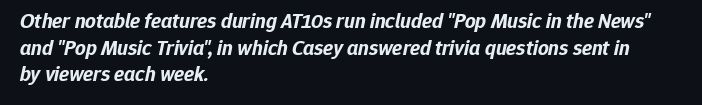
Q: Is the text bold? A: Yes.
Q: Is the text italic (slanted)? A: Yes, it leans right by about 12 degrees.
Q: Is the text underlined? A: No.
Q: How is the paragraph aligned? A: Left-aligned.
Q: Is the spacing between letters normal or unusually wide? A: Normal.
Q: Is the spacing between lines tight, normal or loose? A: Normal.
